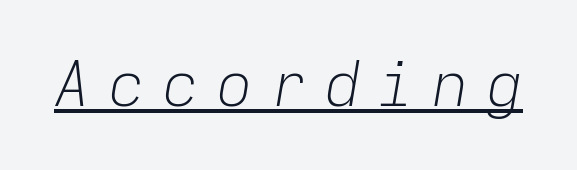
The image shows 62 px light type, italic (leaning right), monospaced; set unusually wide letter spacing (+0.27 em), underlined; low stroke contrast and a medium x-height.
